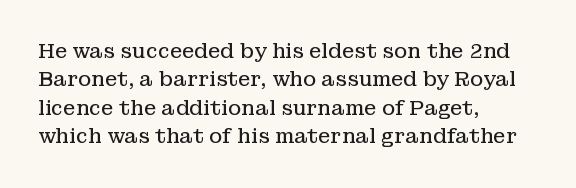
Q: Is the text bold? A: No.
Q: Is the text italic (slanted)? A: No, it is upright.
Q: Is the text underlined? A: No.
Q: How is the paragraph aligned? A: Left-aligned.
Q: Is the spacing between letters normal or unusually wide? A: Normal.
Q: Is the spacing between lines tight, normal or loose? A: Normal.
